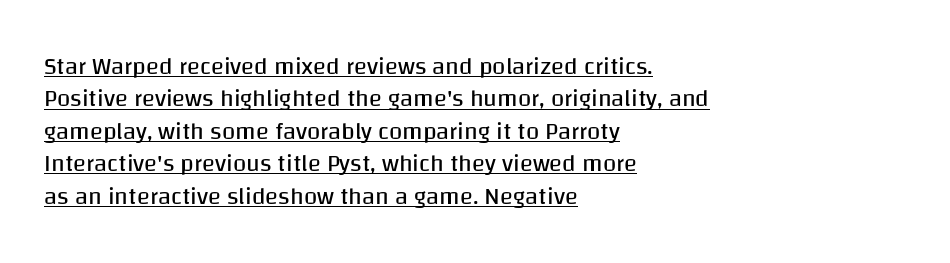
The lettering stays uniformly vertical, giving the passage a roman look. The vertical gap from one line to the next is medium. Line beginnings align vertically; line endings do not. Nobody touched the tracking dial on this one. Caption: face not bold, strokes unweighted. Honestly, the underline is the first thing you notice here.
